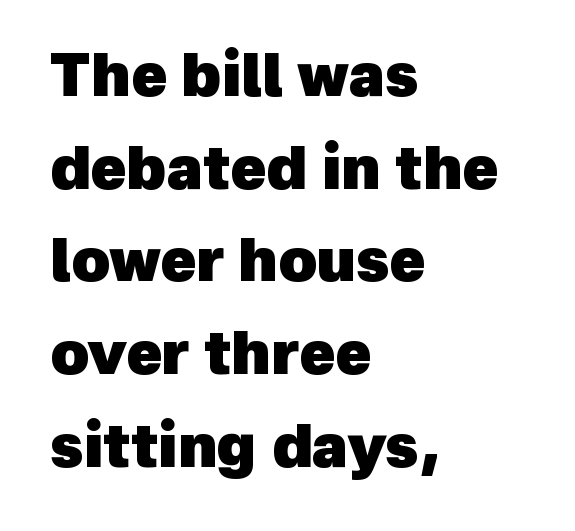
{"serif": "no", "bold": "yes", "weight": "heavy", "width": "normal", "x_height": "medium", "monospaced": "no", "underline": "no", "align": "left", "line_spacing": "normal", "line_spacing_ratio": 1.57, "letter_spacing": "normal", "letter_spacing_em": 0.0, "glyph_px": 59}
